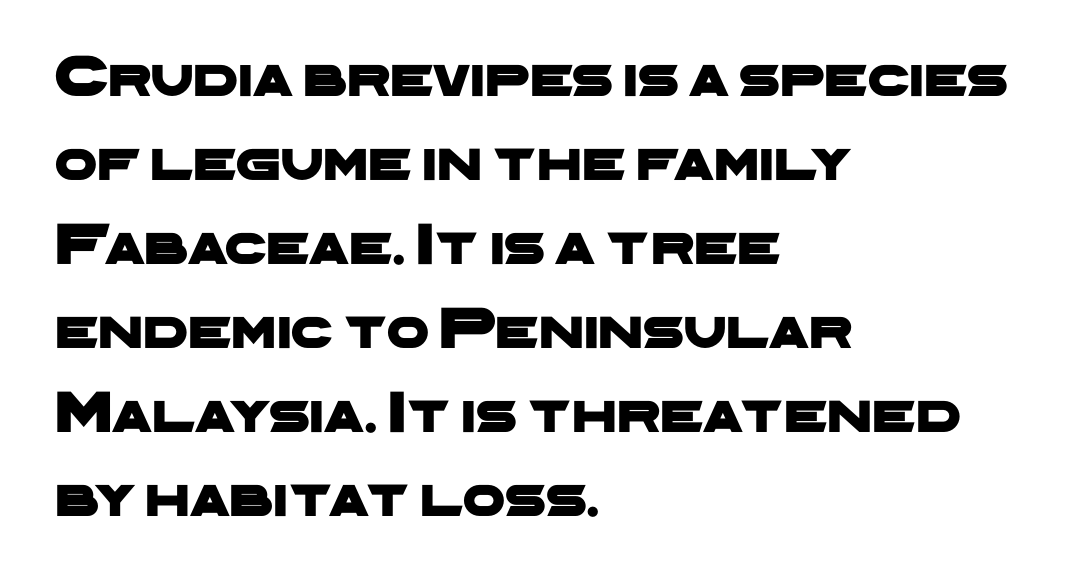
The image shows 60 px wide sans-serif type; set left-aligned, normal line spacing (1.4x), normal letter spacing, not underlined; low stroke contrast and a medium x-height.
